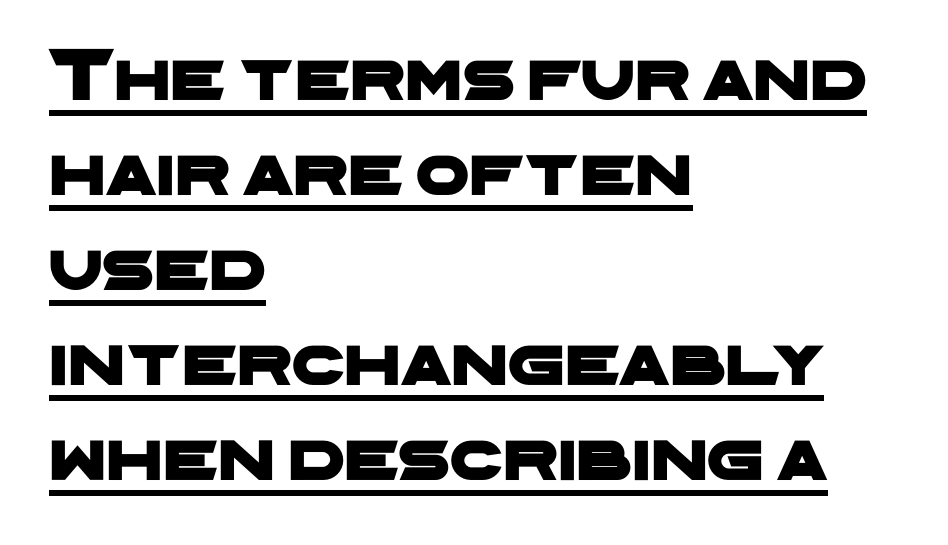
Q: Is the typeface a serif or a sans-serif typeface? A: Sans-serif.
Q: Is the text underlined? A: Yes.
Q: How is the paragraph aligned? A: Left-aligned.
Q: Is the spacing between letters normal or unusually wide? A: Normal.
Q: Is the spacing between lines tight, normal or loose? A: Normal.
Q: Width (condensed, normal, or wide)? A: Wide.
Q: Stroke contrast? A: Low.
Q: x-height? A: Medium.
Q: Monospaced? A: No.
